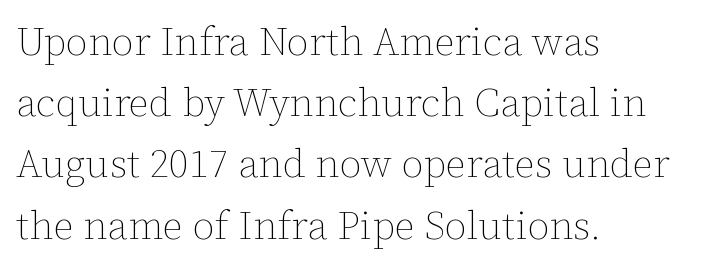
Q: Is the text bold? A: No.
Q: Is the text italic (slanted)? A: No, it is upright.
Q: Is the text underlined? A: No.
Q: How is the paragraph aligned? A: Left-aligned.
Q: Is the spacing between letters normal or unusually wide? A: Normal.
Q: Is the spacing between lines tight, normal or loose? A: Normal.
Q: Width (condensed, normal, or wide)? A: Normal.
Q: Stroke contrast? A: Low.
Q: x-height? A: Medium.
Q: Monospaced? A: No.
